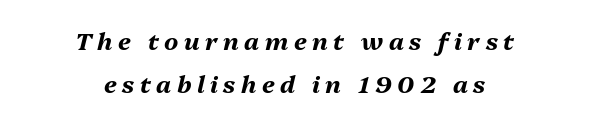
The image shows 24 px bold type, italic (leaning right); set centered, line spacing 1.78x, unusually wide letter spacing (+0.23 em), not underlined.
